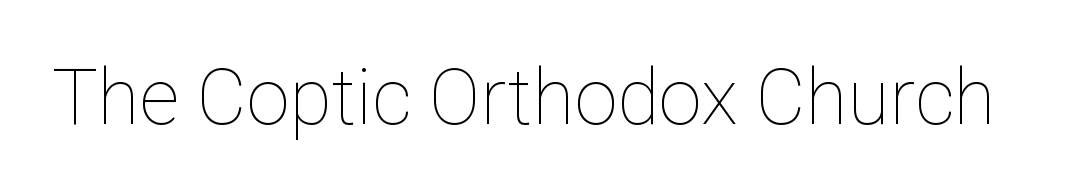
Descenders are the only things crossing below the line. Words appear dense and cohesive because spacing is normal. Every character sits straight up, as roman type does. Weight: not bold — regular or lighter. You could not count columns in this text — the font is proportionally spaced.
